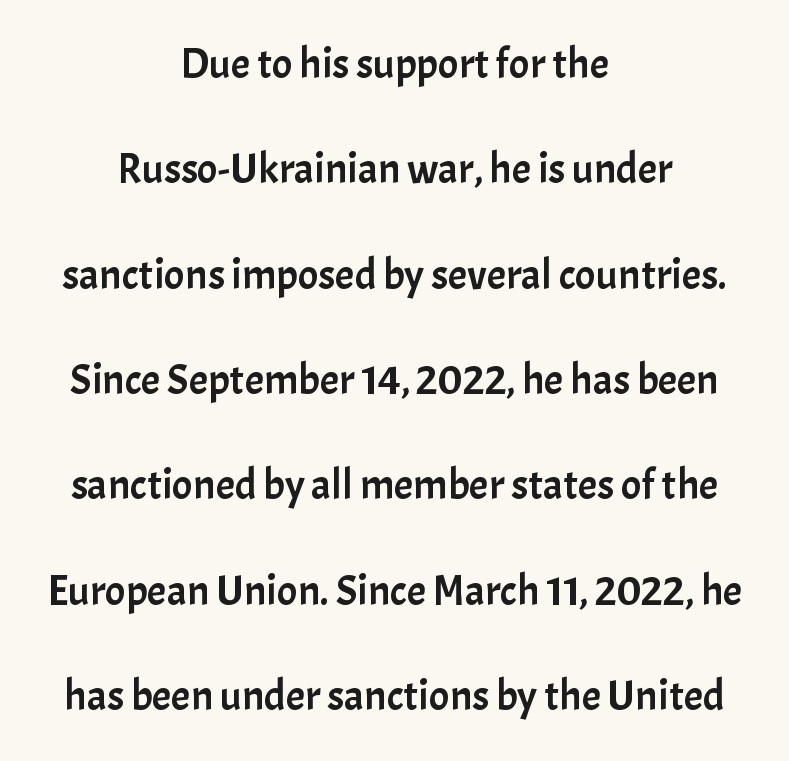
The image shows 43 px sans-serif type, upright; set centered, loose line spacing (2.45x), normal letter spacing, not underlined; low stroke contrast and a medium x-height.
